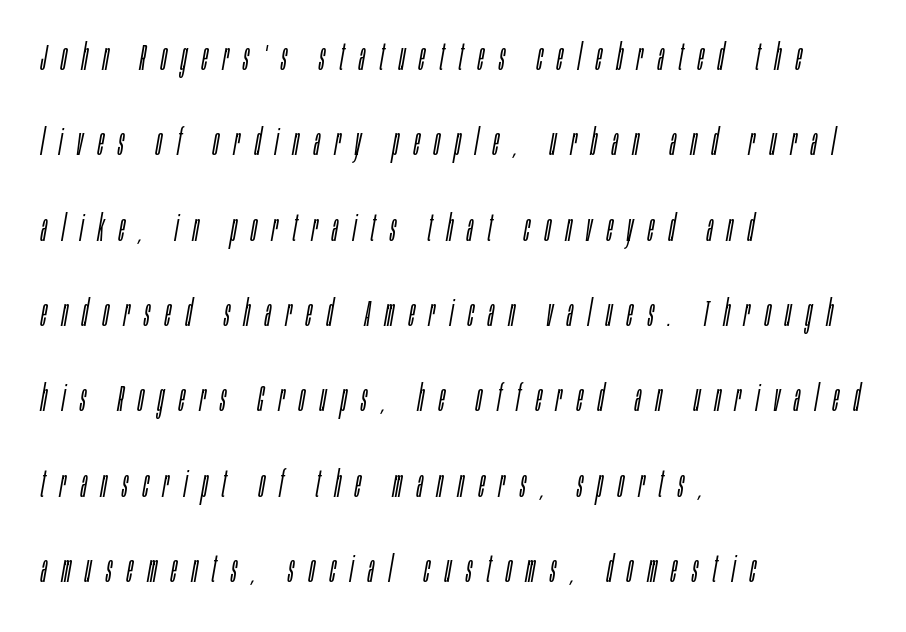
Q: Is the text bold? A: No.
Q: Is the text italic (slanted)? A: Yes, it leans right by about 10 degrees.
Q: Is the text underlined? A: No.
Q: How is the paragraph aligned? A: Left-aligned.
Q: Is the spacing between letters normal or unusually wide? A: Unusually wide.
Q: Is the spacing between lines tight, normal or loose? A: Loose.
Q: Width (condensed, normal, or wide)? A: Condensed.
Q: Stroke contrast? A: Low.
Q: x-height? A: Large.
Q: Monospaced? A: No.
